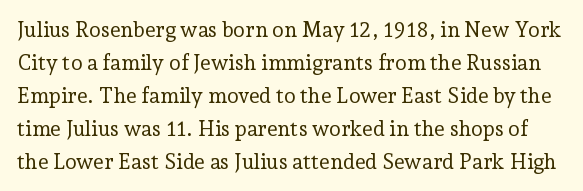
Nobody touched the tracking dial on this one. The rows are spaced the way most documents space them. This is the regular roman posture of the typeface. A clean baseline with only descenders dipping below it. The font sits on the lighter half of the weight spectrum, regular included.
